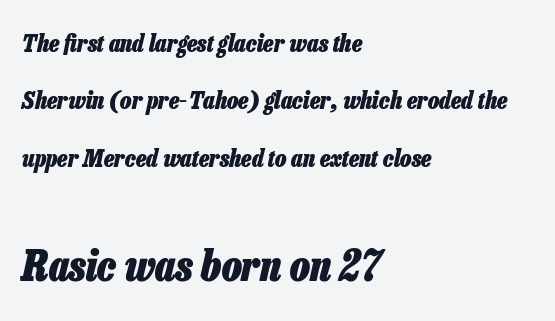
The image shows 42 px heavy, condensed type, italic (leaning right); set left-aligned, loose line spacing (2.39x), normal letter spacing, not underlined; the second (bottom) block is 1.75x larger; low stroke contrast and a medium x-height.
